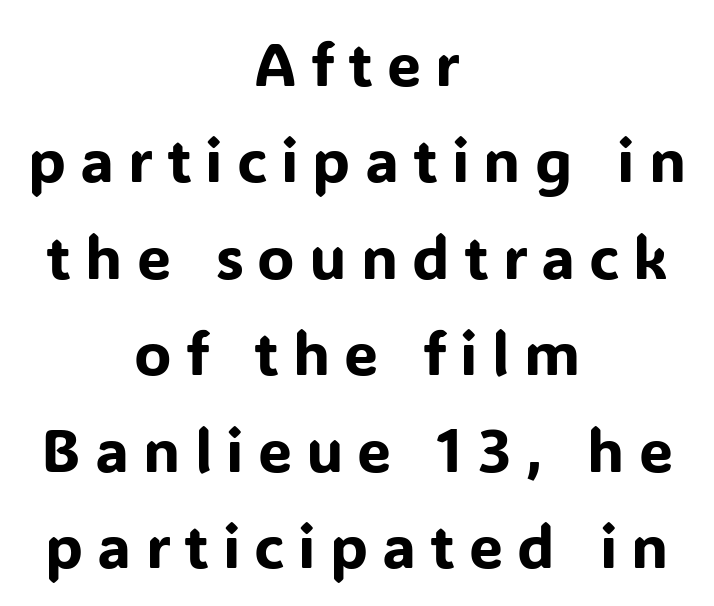
Q: Is the text italic (slanted)? A: No, it is upright.
Q: Is the typeface a serif or a sans-serif typeface? A: Sans-serif.
Q: Is the text underlined? A: No.
Q: How is the paragraph aligned? A: Centered.
Q: Is the spacing between letters normal or unusually wide? A: Unusually wide.
Q: Is the spacing between lines tight, normal or loose? A: Normal.
Q: Width (condensed, normal, or wide)? A: Normal.
Q: Stroke contrast? A: Low.
Q: x-height? A: Medium.
Q: Monospaced? A: No.
